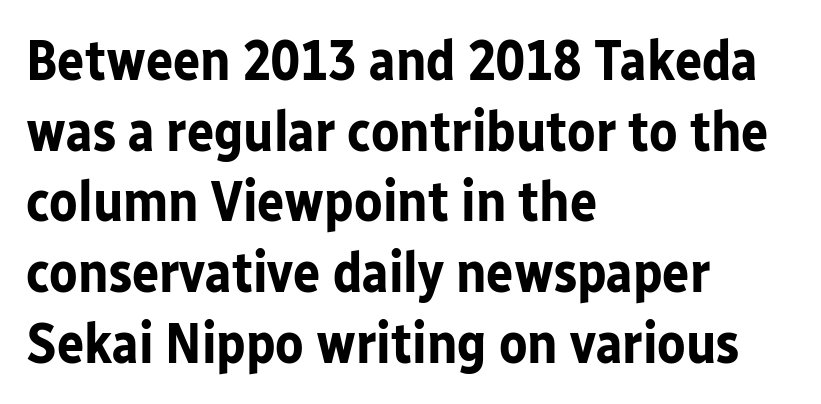
Q: Is the text bold? A: Yes.
Q: Is the text italic (slanted)? A: No, it is upright.
Q: Is the typeface a serif or a sans-serif typeface? A: Sans-serif.
Q: Is the text underlined? A: No.
Q: How is the paragraph aligned? A: Left-aligned.
Q: Is the spacing between letters normal or unusually wide? A: Normal.
Q: Width (condensed, normal, or wide)? A: Normal.
Q: Stroke contrast? A: Low.
Q: x-height? A: Medium.
Q: Monospaced? A: No.
